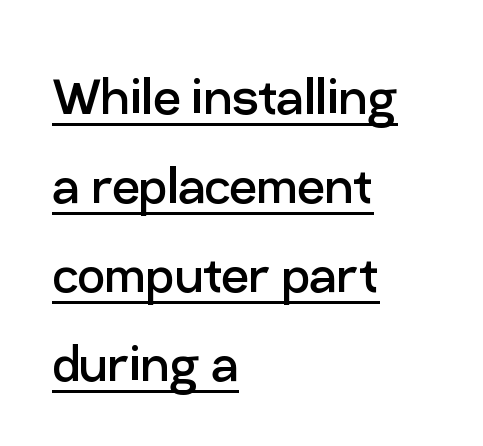
The image shows 61 px regular-weight sans-serif type, upright; set left-aligned, normal line spacing (1.46x), normal letter spacing, underlined; low stroke contrast and a medium x-height.
